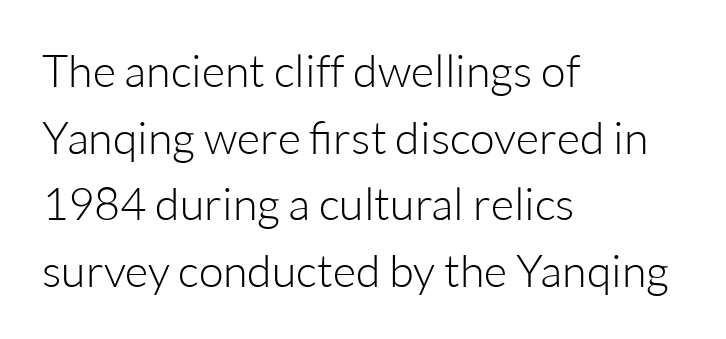
Q: Is the text bold? A: No.
Q: Is the text italic (slanted)? A: No, it is upright.
Q: Is the typeface a serif or a sans-serif typeface? A: Sans-serif.
Q: Is the text underlined? A: No.
Q: How is the paragraph aligned? A: Left-aligned.
Q: Is the spacing between letters normal or unusually wide? A: Normal.
Q: Is the spacing between lines tight, normal or loose? A: Normal.
Q: Width (condensed, normal, or wide)? A: Normal.
Q: Stroke contrast? A: Low.
Q: x-height? A: Medium.
Q: Monospaced? A: No.
